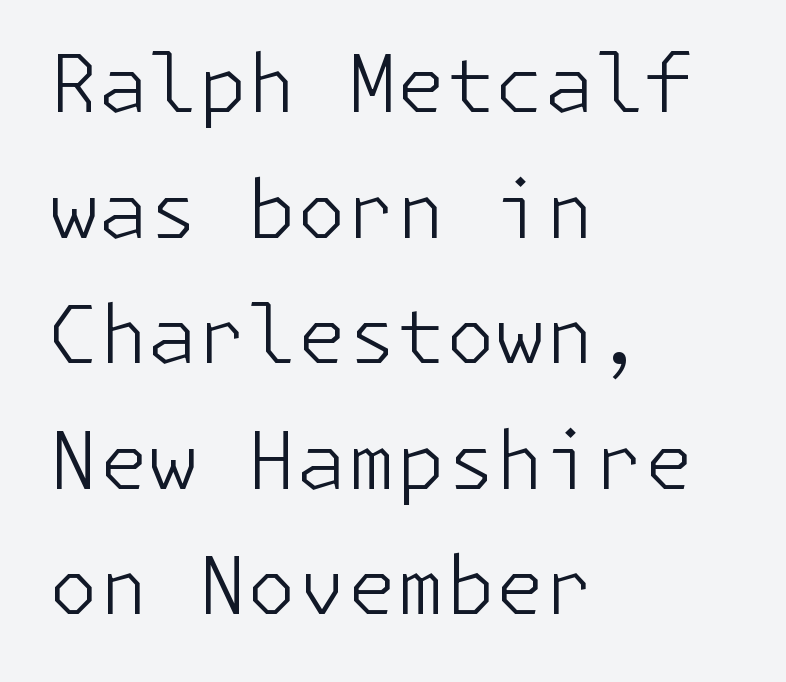
Quick note: interline space is typical. Tall strokes in this sample are plumb rather than angled. Unbolded letterforms with no extra heft. Notice how the passage keeps a crisp vertical edge on the left only.
